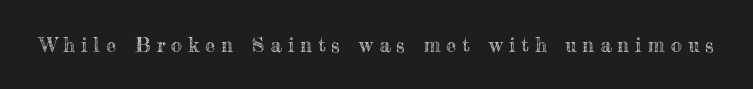
{"italic": "no", "underline": "no", "letter_spacing": "wide", "letter_spacing_em": 0.3, "glyph_px": 20}
